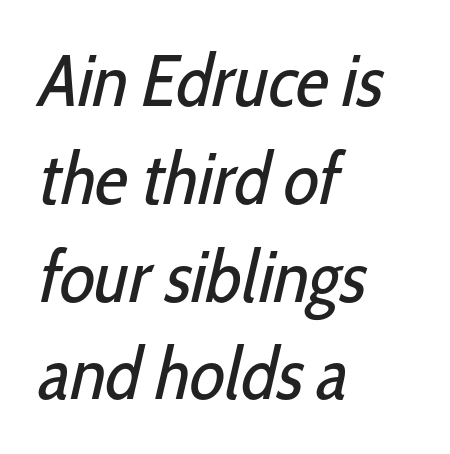
These lines stack with their left ends in a neat column. The block of text has a typical density, with ordinary space between rows. These lines are rendered in a variable-pitch font. Rule under the text: the space is simply empty. The strokes are not fattened; the text isn't bold.
